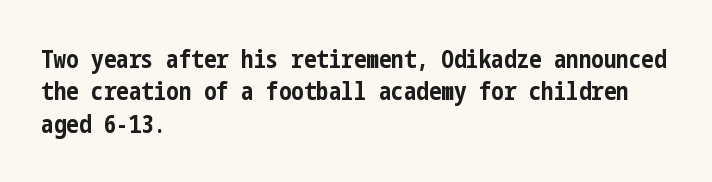
Q: Is the text bold? A: Yes.
Q: Is the text italic (slanted)? A: No, it is upright.
Q: Is the text underlined? A: No.
Q: How is the paragraph aligned? A: Left-aligned.
Q: Is the spacing between letters normal or unusually wide? A: Normal.
Q: Is the spacing between lines tight, normal or loose? A: Normal.
